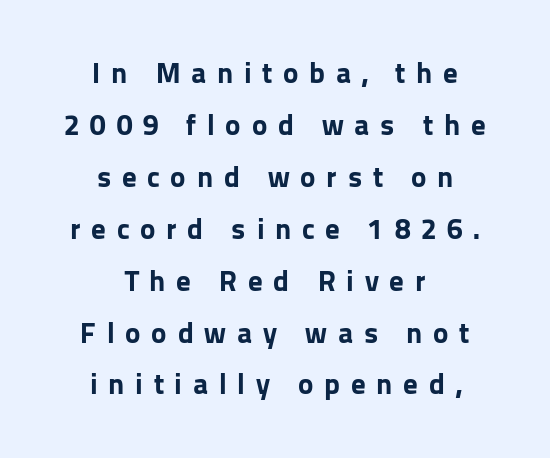
Each letter's strokes conclude bluntly, with no projecting serifs. Both edges are ragged and mirror each other, which tells us the setting is centered. The rendering uses natural spacing where letterforms have individual widths. Thick stems and heavy bowls — unmistakably bold. Italic: no, the glyphs are upright roman. Bare-footed words on every line.
